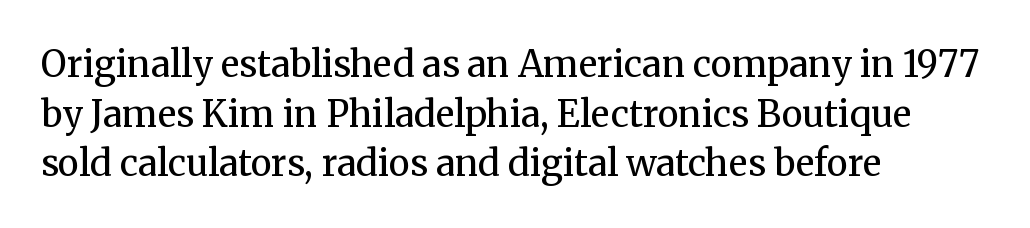
Q: Is the text bold? A: No.
Q: Is the text italic (slanted)? A: No, it is upright.
Q: Is the typeface a serif or a sans-serif typeface? A: Serif.
Q: Is the text underlined? A: No.
Q: How is the paragraph aligned? A: Left-aligned.
Q: Is the spacing between letters normal or unusually wide? A: Normal.
Q: Is the spacing between lines tight, normal or loose? A: Normal.
Q: Width (condensed, normal, or wide)? A: Normal.
Q: Stroke contrast? A: Medium.
Q: x-height? A: Medium.
Q: Monospaced? A: No.
